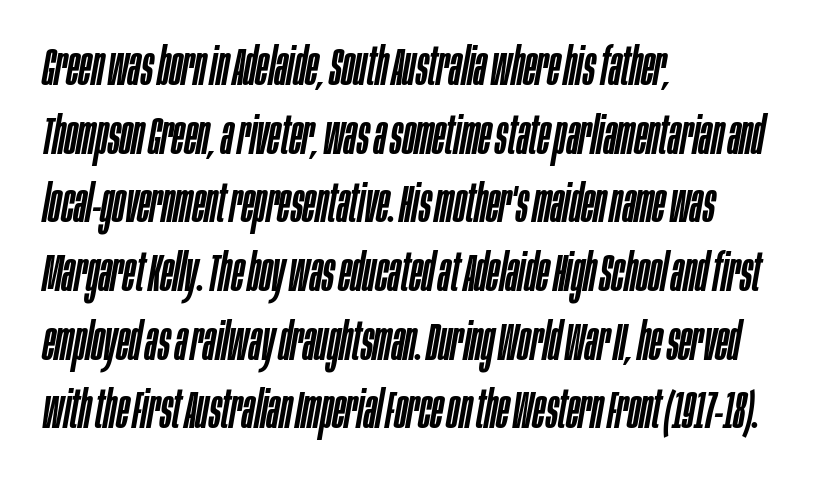
Do the characters align in a grid? No, the font is proportional. The line texture is even and compact thanks to regular tracking. It's the slanting kind of type. Quick note: underline off. Every row of glyphs begins at an identical x-position on the left. These lines sit exactly where default settings would place them.
